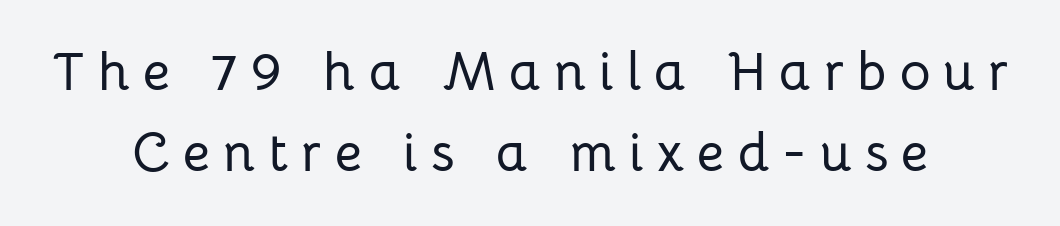
Is this a fixed-width face? No — the glyphs have proportional, varying widths. Are there feet on the stems? There aren't — it's a sans. Posture: vertical. Neither beginnings nor endings align; midpoints do. This rendering features lettering with no underline.
